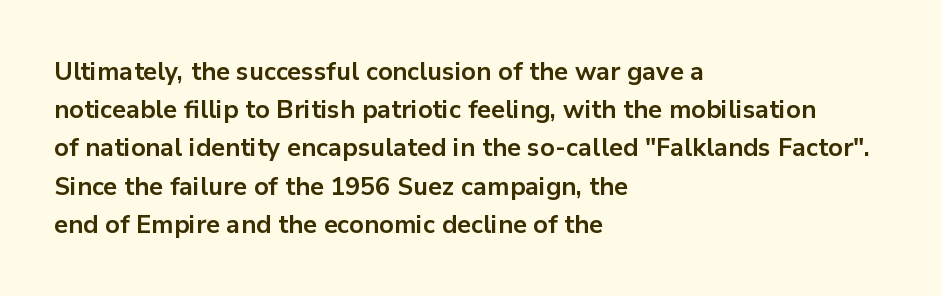
The image shows 25 px bold type, upright; set left-aligned, normal line spacing (1.53x), normal letter spacing, not underlined.
